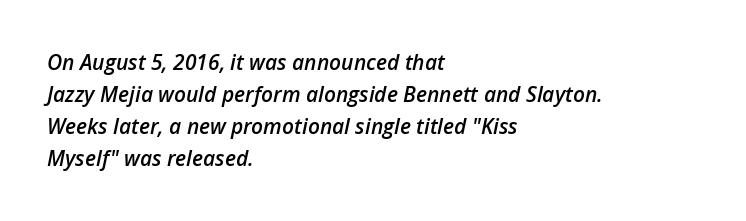
The image shows 21 px text type, italic (leaning right); set left-aligned, normal line spacing (1.53x), normal letter spacing, not underlined.
